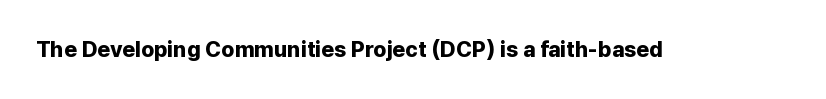
Short note: letters normally spaced. Words float on clear page, feet unadorned. The letters stand upright; this is a roman face. Heavy, bold letterforms.
